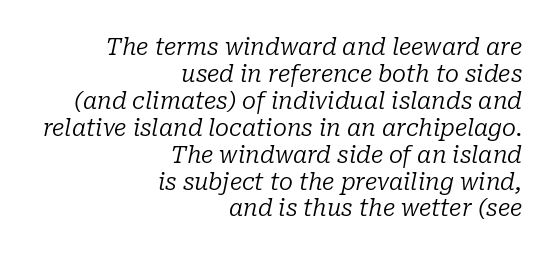
Weight class: somewhere from thin through regular. The string is rendered with underlining switched off. This sample uses an oblique cut, with every glyph tilted off the vertical. The face used here is rendered with its standard letterfit. A student would call this right alignment; a typographer would say flush right, rag left.
